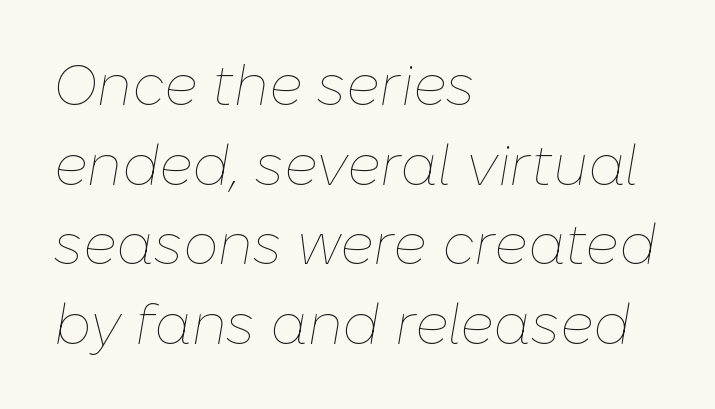
The image shows 56 px thin type, italic (leaning right); set left-aligned, normal line spacing (1.42x), normal letter spacing, not underlined; low stroke contrast and a medium x-height.
